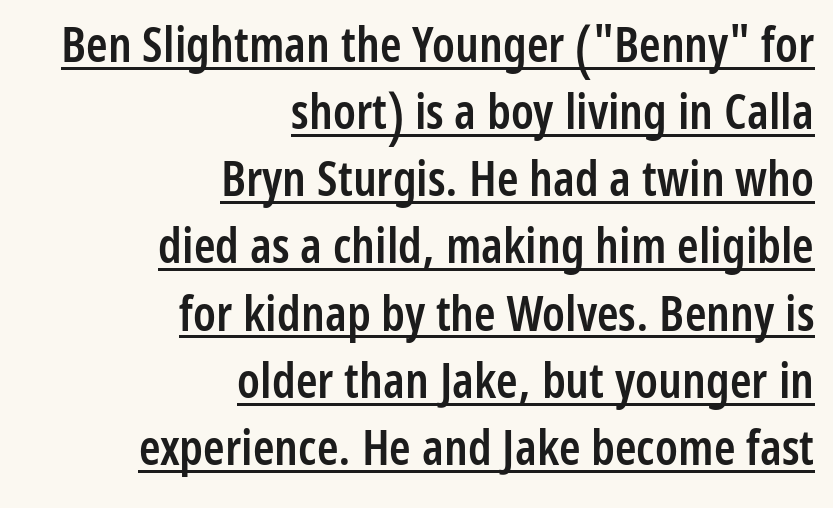
Q: Is the text bold? A: Semi-bold.
Q: Is the text italic (slanted)? A: No, it is upright.
Q: Is the typeface a serif or a sans-serif typeface? A: Sans-serif.
Q: Is the text underlined? A: Yes.
Q: How is the paragraph aligned? A: Right-aligned.
Q: Is the spacing between letters normal or unusually wide? A: Normal.
Q: Is the spacing between lines tight, normal or loose? A: Normal.
Q: Width (condensed, normal, or wide)? A: Condensed.
Q: Stroke contrast? A: Low.
Q: x-height? A: Medium.
Q: Monospaced? A: No.
